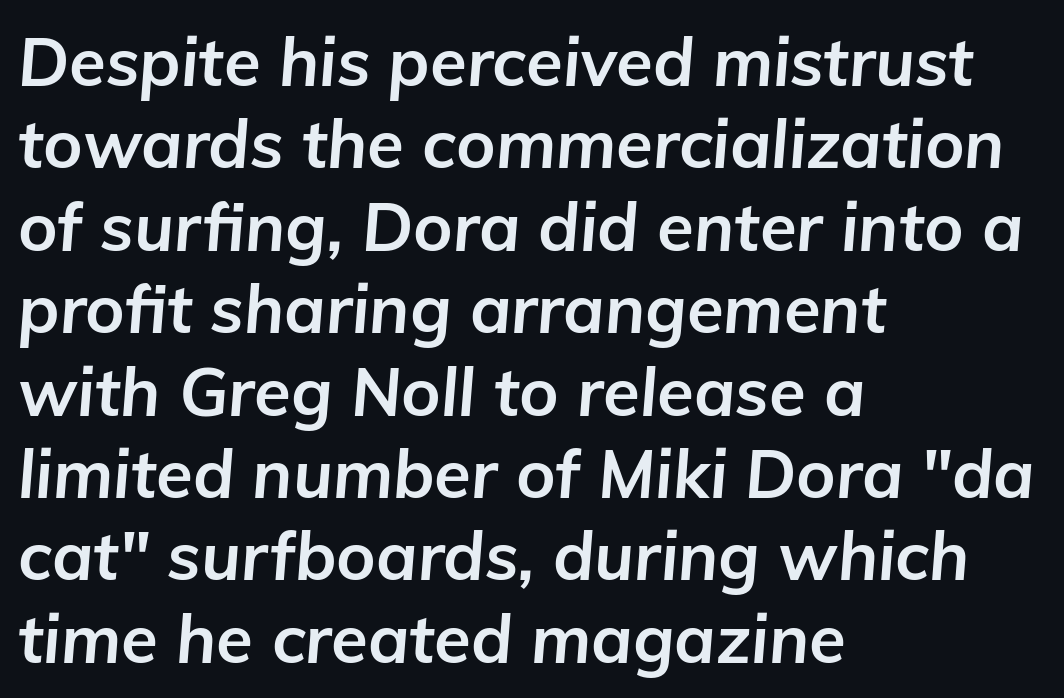
The image shows 67 px bold type, italic (leaning right); set left-aligned, line spacing 1.23x, normal letter spacing, not underlined; low stroke contrast and a medium x-height.
